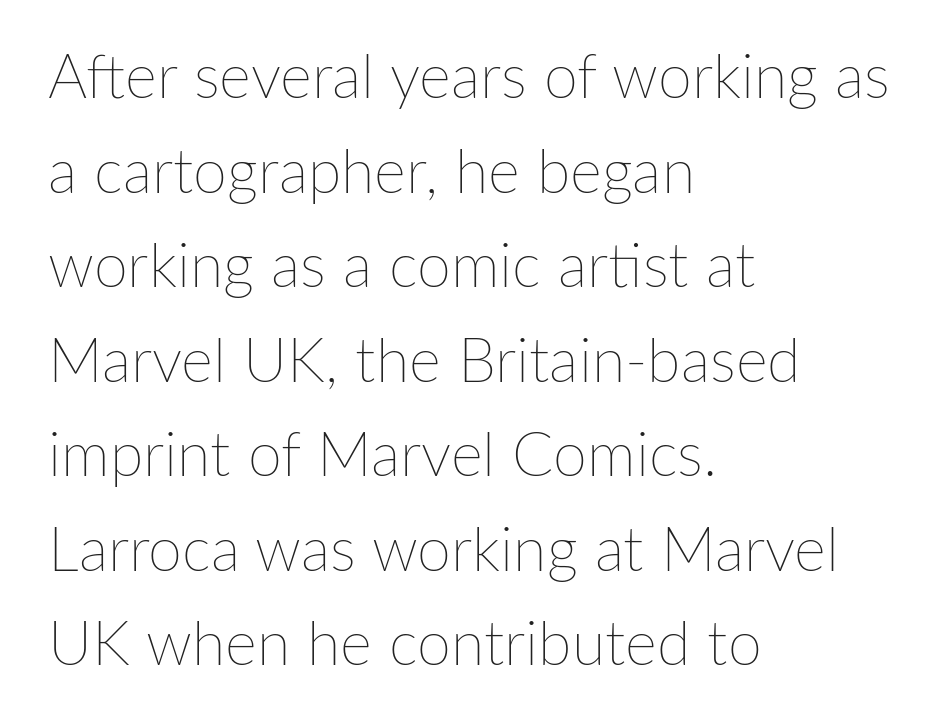
{"italic": "no", "bold": "no", "weight": "thin", "width": "normal", "stroke_contrast": "low", "x_height": "medium", "monospaced": "no", "underline": "no", "align": "left", "line_spacing": "normal", "line_spacing_ratio": 1.55, "letter_spacing": "normal", "letter_spacing_em": 0.0, "glyph_px": 61}
